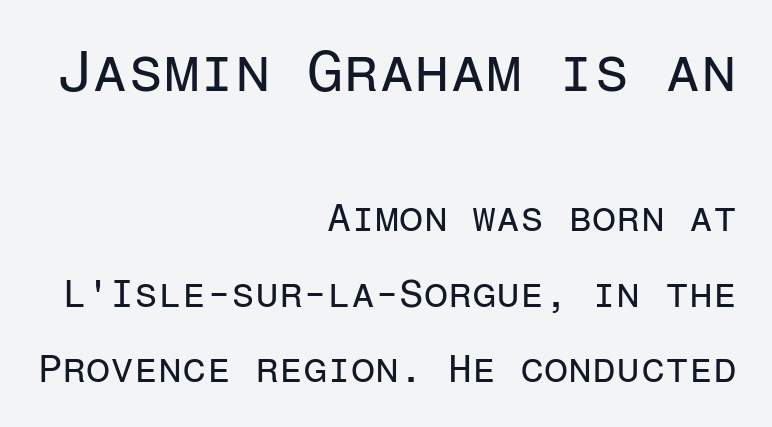
Every character sits straight up, as roman type does. The weight tops out at a normal text grade. Note the uniform advance width — an 'i' takes as much space as an 'm'. Nothing sits at the stroke ends, so this counts as sans-serif. Honestly, there is no underline to notice here at all.
